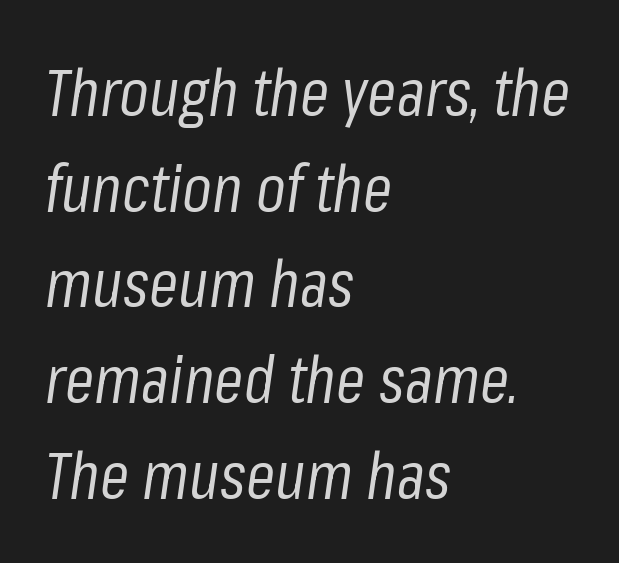
Each stroke keeps to a modest, everyday thickness or less. Observe the ordinary spacing: letters are neighbours, not strangers. The words here are not underlined. The designer left line spacing at the default. The passage shown is typed in a proportional face where columns would drift. Line beginnings align vertically; line endings do not.
